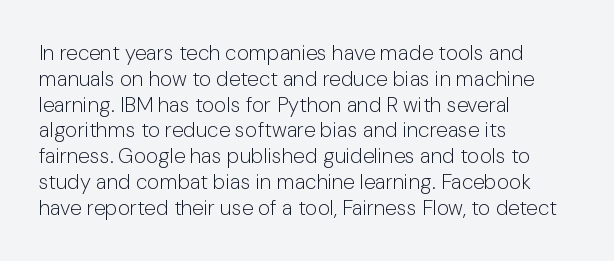
Visually the block forms a straight wall on the left and a jagged coastline on the right. This sample uses plain, unmodified letter spacing. The face looks like a standard text weight, possibly lighter. Check under the words: just untouched page. Does the lettering tilt? It doesn't — this is upright.
